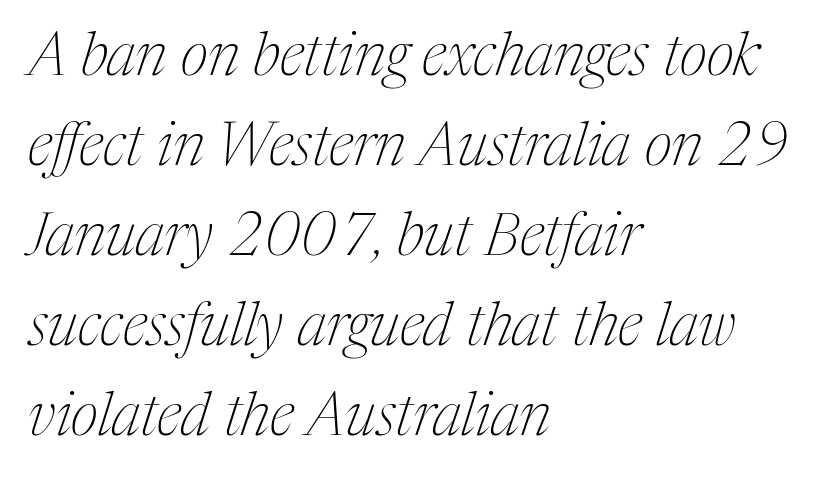
Q: Is the text bold? A: No.
Q: Is the text italic (slanted)? A: Yes, it leans right by about 17 degrees.
Q: Is the typeface a serif or a sans-serif typeface? A: Serif.
Q: Is the text underlined? A: No.
Q: How is the paragraph aligned? A: Left-aligned.
Q: Is the spacing between letters normal or unusually wide? A: Normal.
Q: Is the spacing between lines tight, normal or loose? A: Normal.
Q: Width (condensed, normal, or wide)? A: Condensed.
Q: Stroke contrast? A: Medium.
Q: x-height? A: Medium.
Q: Monospaced? A: No.
